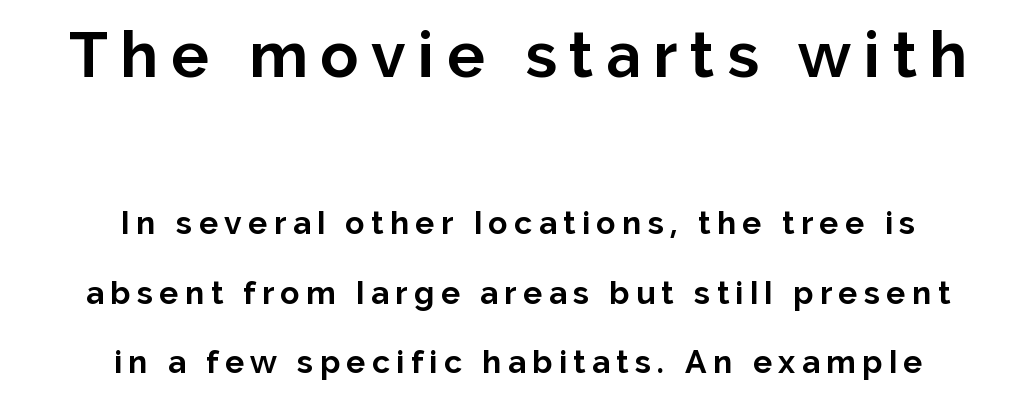
{"serif": "no", "italic": "no", "bold": "yes", "weight": "bold", "width": "normal", "stroke_contrast": "low", "x_height": "medium", "monospaced": "no", "underline": "no", "align": "center", "line_spacing": "loose", "line_spacing_ratio": 2.16, "letter_spacing": "wide", "letter_spacing_em": 0.2, "larger_block": "first", "size_ratio": 1.97, "glyph_px": 63}
